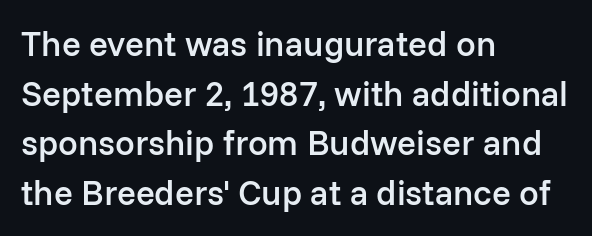
The image shows 35 px semibold sans-serif type, upright; set left-aligned, normal line spacing (1.42x), normal letter spacing, not underlined; low stroke contrast and a medium x-height.
